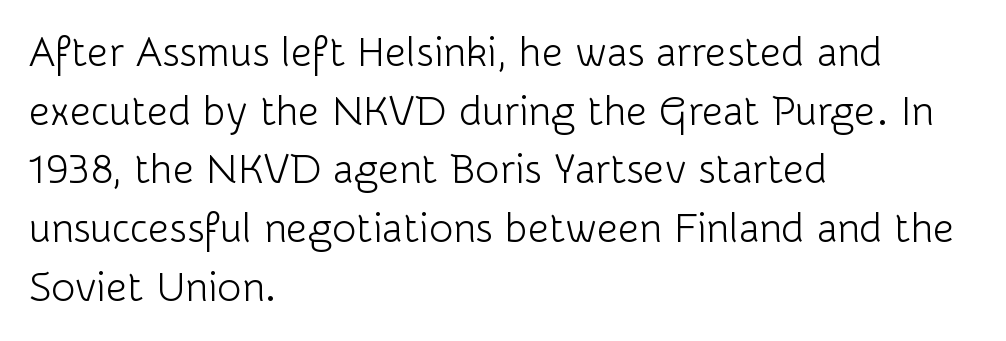
The image shows 41 px light sans-serif type, upright; set left-aligned, normal line spacing (1.43x), normal letter spacing, not underlined; low stroke contrast and a medium x-height.
